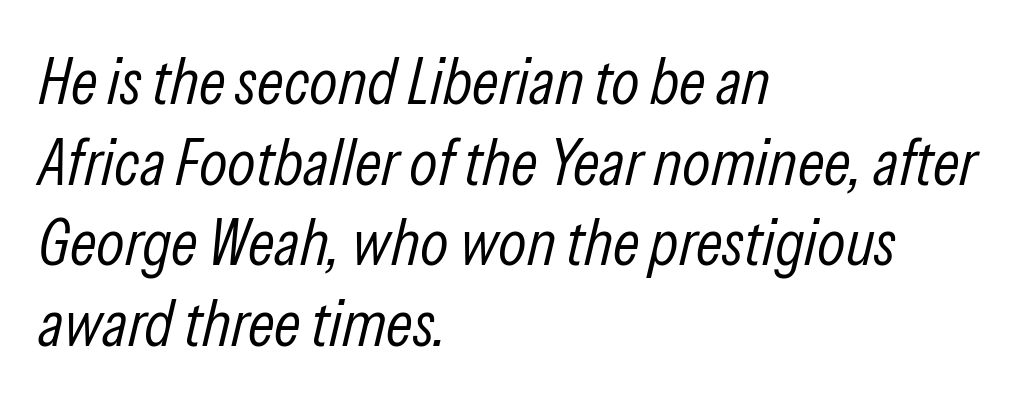
{"italic": "yes", "lean": "right", "slant_degrees": 13, "bold": "no", "weight": "light", "width": "condensed", "stroke_contrast": "low", "x_height": "medium", "monospaced": "no", "underline": "no", "align": "left", "line_spacing_ratio": 1.22, "letter_spacing": "normal", "letter_spacing_em": 0.0, "glyph_px": 66}
